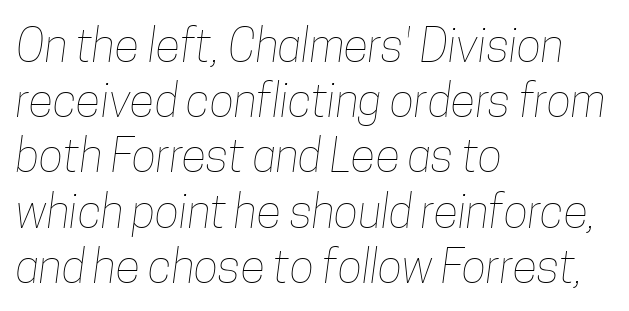
Underline: absent. Proportional: the letters do not fall into vertical columns. The strokes carry an ordinary text weight at most. The letters sit at their default tracking, neither squeezed nor spread. The passage is arranged the way most books set body copy — flush left.
